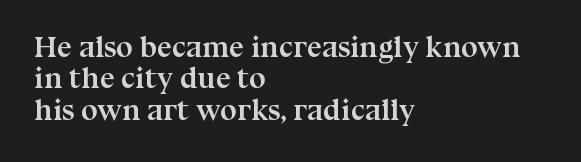
The image shows 30 px semibold serif type, upright; set left-aligned, tight line spacing (1.05x), normal letter spacing, not underlined; medium stroke contrast and a medium x-height.
